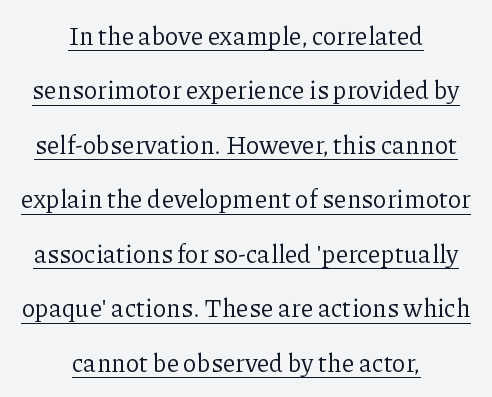
Honestly, the rows look like they've been pulled way apart. Ordinary non-slanted type is in use. Does the copy run flush right? No — it is centered line by line. Is the stroke heavy? The answer is a plain regular-or-lighter. The face used here appears with an underline applied.
